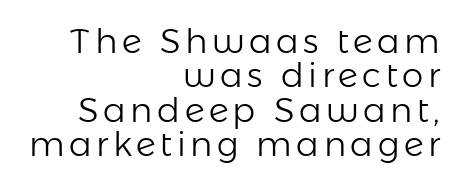
{"serif": "no", "italic": "no", "bold": "no", "weight": "light", "width": "normal", "stroke_contrast": "low", "x_height": "medium", "monospaced": "no", "underline": "no", "align": "right", "line_spacing": "tight", "line_spacing_ratio": 1.01, "glyph_px": 34}
